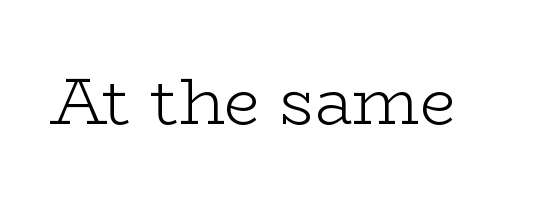
Yep, those are serifs on the letters. No letter is thick-stroked: the sample isn't bold. You can tell it's not italic because the verticals are truly vertical. A typesetter would call this zero additional tracking. This sample has the flowing, uneven cadence of proportional lettering. Underlining? Definitely not there.
